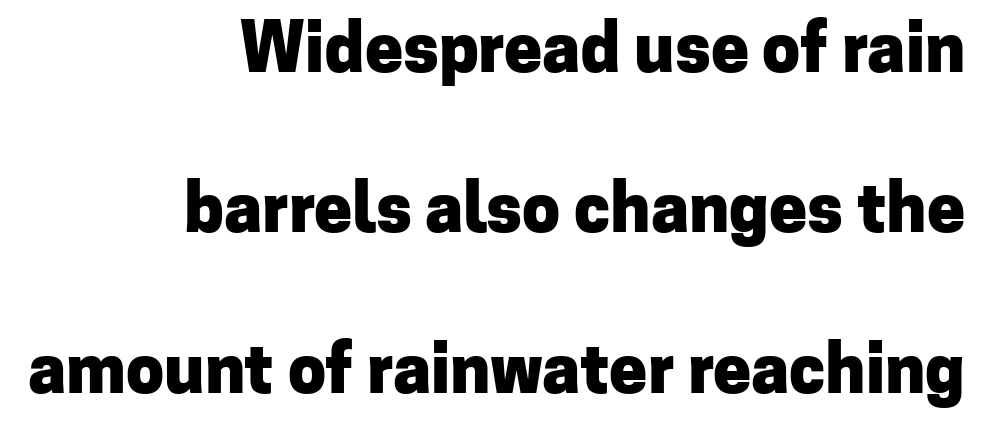
{"serif": "no", "italic": "no", "bold": "yes", "weight": "heavy", "width": "normal", "stroke_contrast": "low", "x_height": "medium", "monospaced": "no", "underline": "no", "align": "right", "line_spacing": "loose", "line_spacing_ratio": 2.36, "letter_spacing": "normal", "letter_spacing_em": 0.0, "glyph_px": 68}
